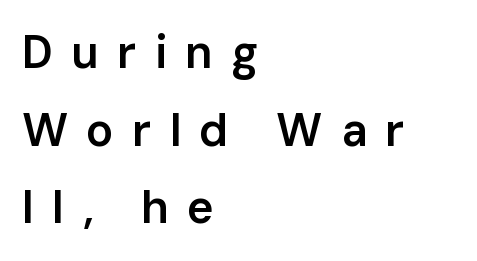
The image shows 46 px semibold sans-serif type, upright; set left-aligned, normal line spacing (1.69x), unusually wide letter spacing (+0.39 em), not underlined; low stroke contrast and a medium x-height.
